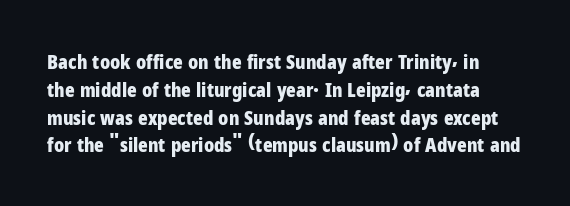
The image shows 20 px bold type, upright; set normal line spacing (1.39x), normal letter spacing, not underlined.
